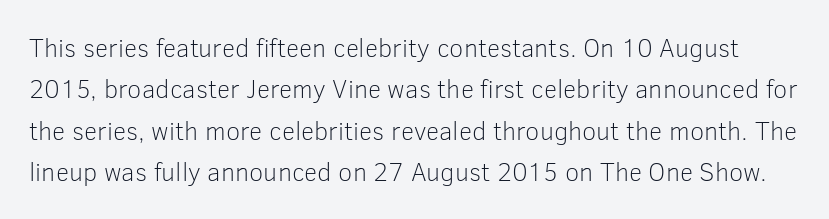
The image shows 26 px text type, upright; set normal line spacing (1.59x), normal letter spacing, not underlined.
